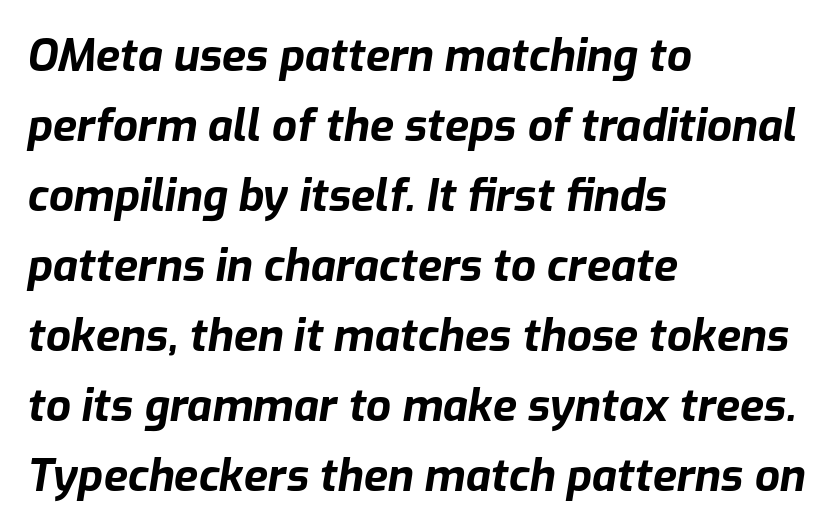
{"italic": "yes", "lean": "right", "slant_degrees": 9, "bold": "yes", "weight": "bold", "width": "normal", "stroke_contrast": "low", "x_height": "medium", "monospaced": "no", "underline": "no", "align": "left", "line_spacing": "normal", "line_spacing_ratio": 1.59, "letter_spacing": "normal", "letter_spacing_em": 0.0, "glyph_px": 44}
